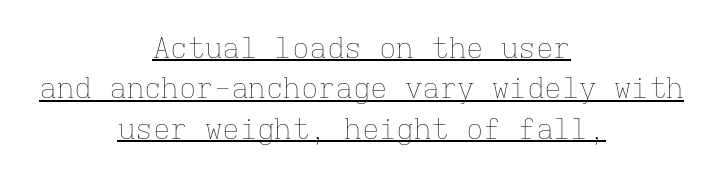
Q: Is the text bold? A: No.
Q: Is the text italic (slanted)? A: No, it is upright.
Q: Is the text underlined? A: Yes.
Q: How is the paragraph aligned? A: Centered.
Q: Is the spacing between letters normal or unusually wide? A: Normal.
Q: Is the spacing between lines tight, normal or loose? A: Normal.
Q: Width (condensed, normal, or wide)? A: Normal.
Q: Stroke contrast? A: Low.
Q: x-height? A: Medium.
Q: Monospaced? A: Yes.
